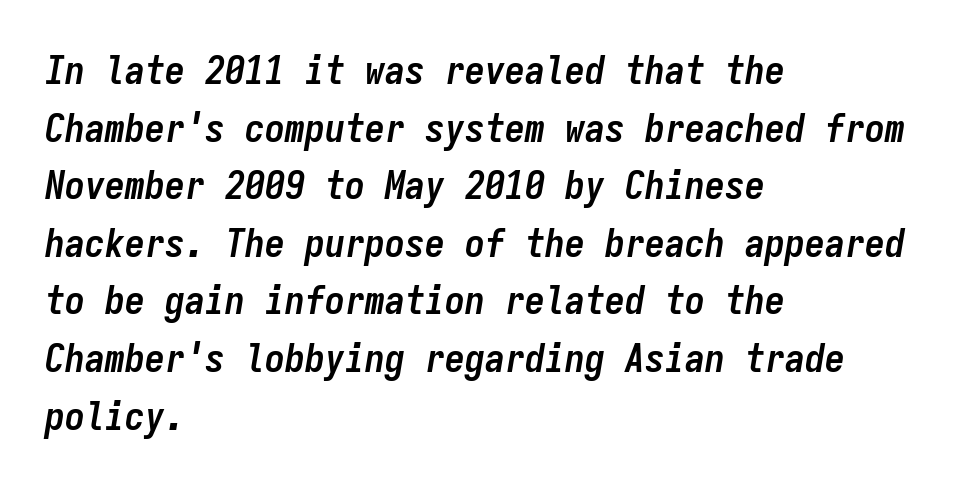
Q: Is the text bold? A: Yes.
Q: Is the text italic (slanted)? A: Yes, it leans right by about 9 degrees.
Q: Is the text underlined? A: No.
Q: How is the paragraph aligned? A: Left-aligned.
Q: Is the spacing between letters normal or unusually wide? A: Normal.
Q: Is the spacing between lines tight, normal or loose? A: Normal.
Q: Width (condensed, normal, or wide)? A: Condensed.
Q: Stroke contrast? A: Low.
Q: x-height? A: Medium.
Q: Monospaced? A: Yes.
